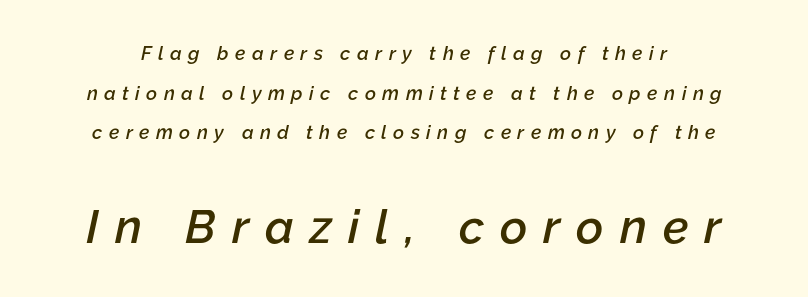
Q: Is the text bold? A: Semi-bold.
Q: Is the text italic (slanted)? A: Yes, it leans right by about 12 degrees.
Q: Is the text underlined? A: No.
Q: Is the spacing between letters normal or unusually wide? A: Unusually wide.
Q: Is the spacing between lines tight, normal or loose? A: Loose.
Q: Which block of text is set in a larger size, the first (top) or the second (bottom)? A: The second (bottom) one.
Q: Width (condensed, normal, or wide)? A: Normal.
Q: Stroke contrast? A: Low.
Q: x-height? A: Medium.
Q: Monospaced? A: No.
